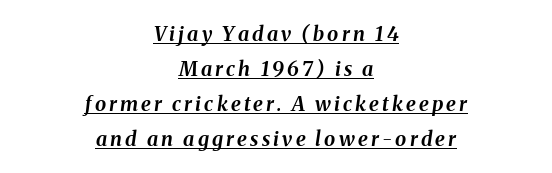
The image shows 20 px bold type, italic (leaning right); set centered, line spacing 1.75x, underlined.
